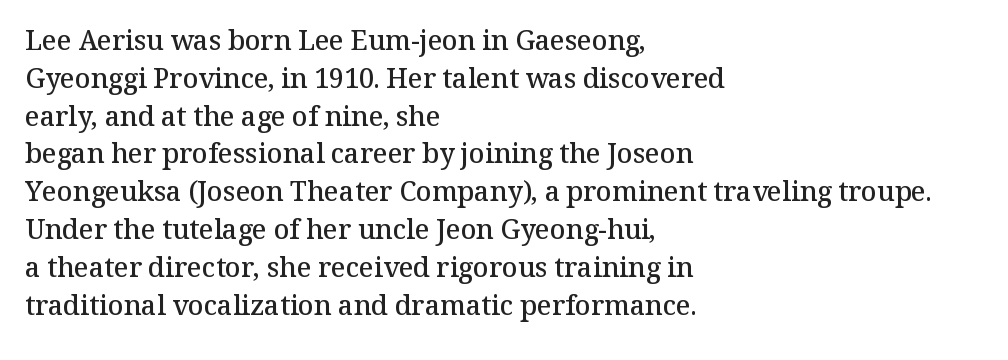
{"italic": "no", "bold": "semi", "underline": "no", "align": "left", "line_spacing": "normal", "line_spacing_ratio": 1.4, "letter_spacing": "normal", "letter_spacing_em": 0.0, "glyph_px": 27}
